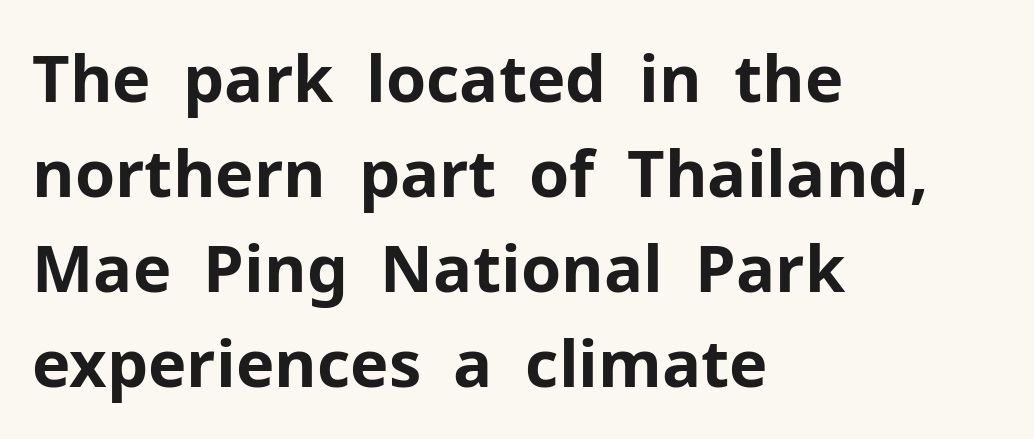
The image shows 65 px bold sans-serif type, upright; set left-aligned, normal line spacing (1.46x), normal letter spacing, not underlined; low stroke contrast and a medium x-height.
